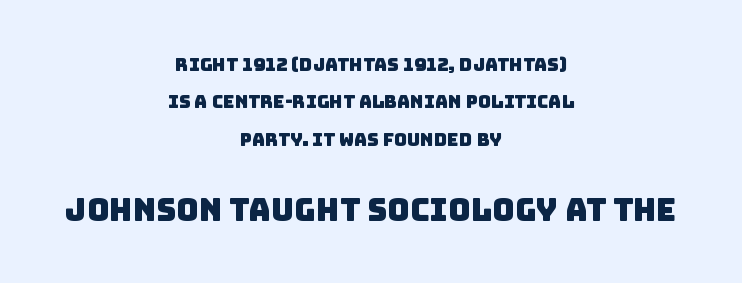
These lines stack symmetrically, like a column narrowing and widening about its center. Students, note that the glyphs here touch the page at normal intervals. Spacing verdict: proportional, widths tailored to each character. Interline gaps are noticeably wide in this sample.
